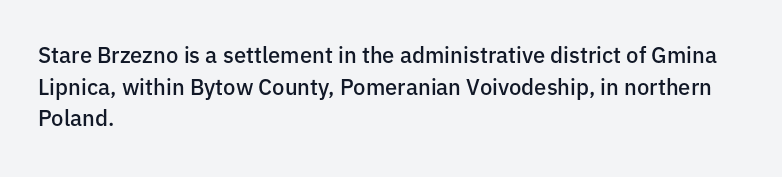
Q: Is the text bold? A: Semi-bold.
Q: Is the text italic (slanted)? A: No, it is upright.
Q: Is the text underlined? A: No.
Q: How is the paragraph aligned? A: Left-aligned.
Q: Is the spacing between letters normal or unusually wide? A: Normal.
Q: Is the spacing between lines tight, normal or loose? A: Normal.
